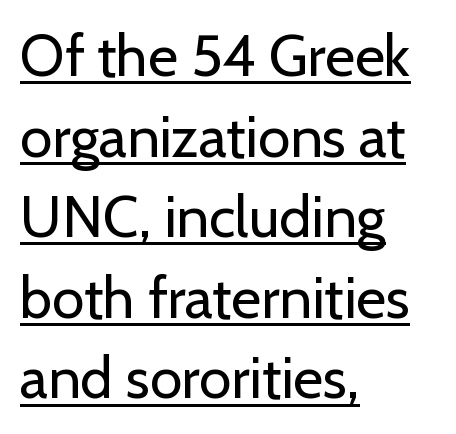
The image shows 58 px regular-weight sans-serif type, upright; set left-aligned, normal line spacing (1.39x), normal letter spacing, underlined; low stroke contrast and a medium x-height.
